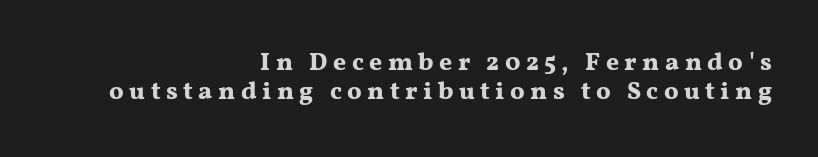
Q: Is the text bold? A: Yes.
Q: Is the text italic (slanted)? A: No, it is upright.
Q: Is the text underlined? A: No.
Q: How is the paragraph aligned? A: Right-aligned.
Q: Is the spacing between letters normal or unusually wide? A: Unusually wide.
